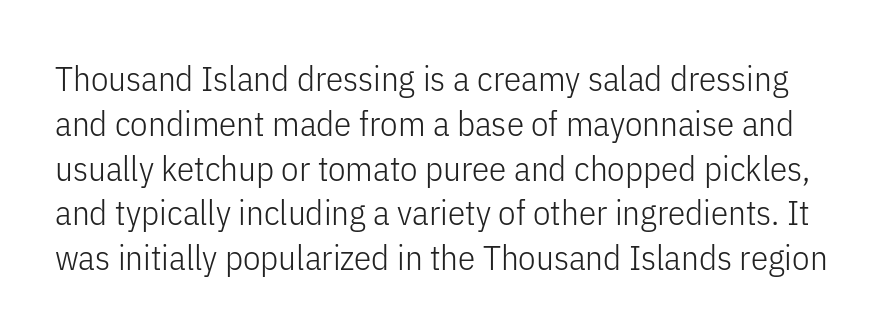
The image shows 35 px light, condensed sans-serif type, upright; set normal line spacing (1.28x), normal letter spacing, not underlined; low stroke contrast and a medium x-height.
